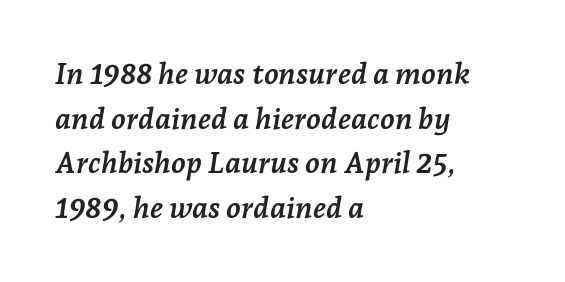
The tracking reads as untouched default to a designer's eye. Check where the strokes stop: tiny serifs finish them off. The typesetter chose a ragged-right arrangement here. This sample keeps an unexceptional amount of space between lines. Designer's note — italics engaged. The space directly below the letters is spotless.
